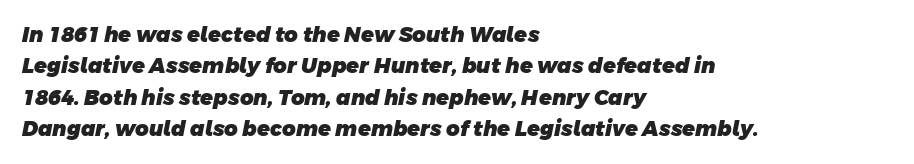
The image shows 21 px bold type; set left-aligned, normal line spacing (1.5x), normal letter spacing, not underlined.
